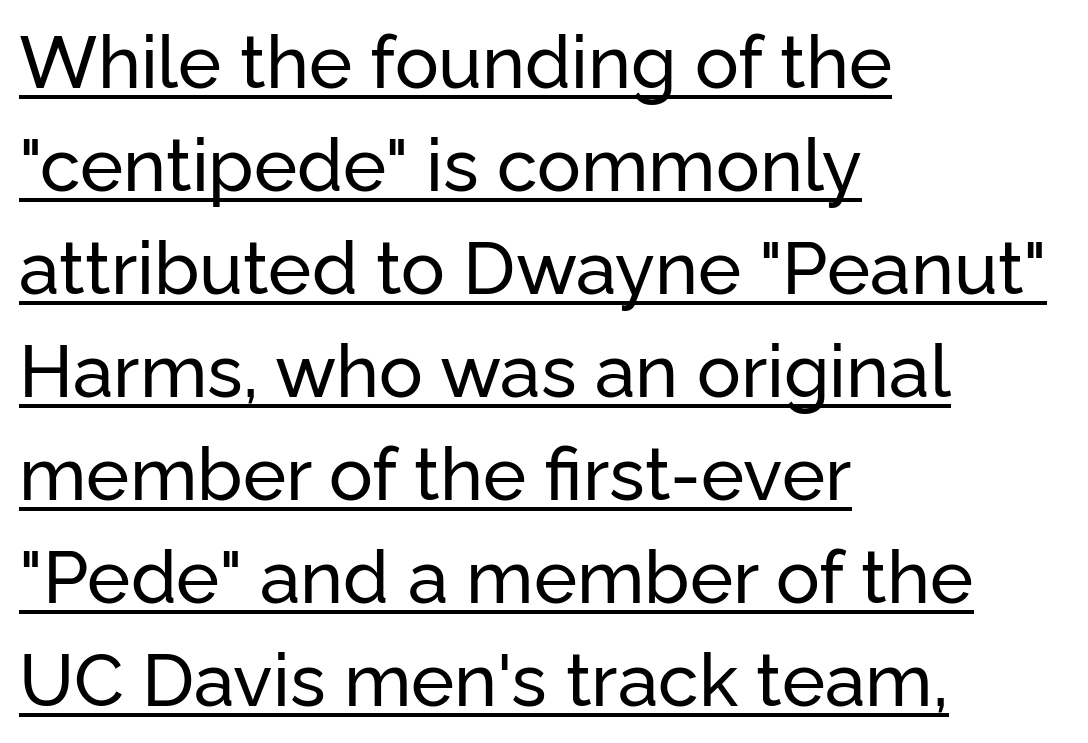
Caption: lettering with a line underneath. The characters display no serif detailing; their extremities are plain. Regular leading. This is roman type, the default non-slanted kind. Standard letterfit; no display-style spreading of the glyphs.
